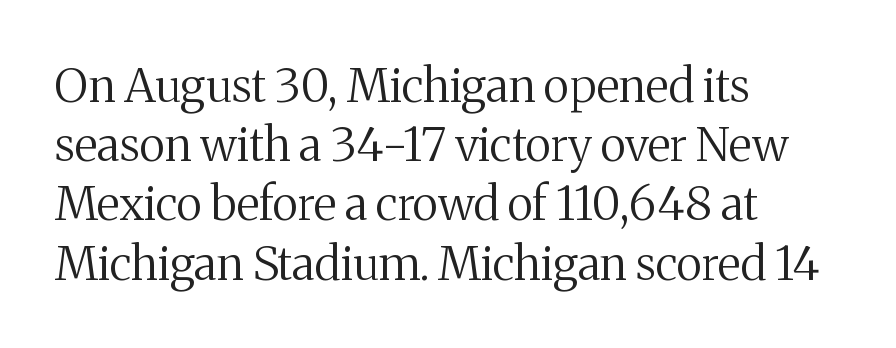
The image shows 47 px regular-weight serif type, upright; set left-aligned, normal line spacing (1.26x), normal letter spacing, not underlined; medium stroke contrast and a medium x-height.
